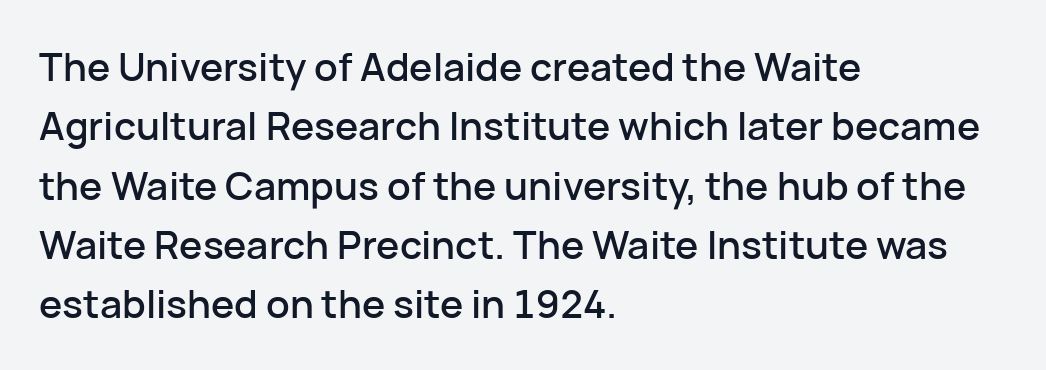
Q: Is the text italic (slanted)? A: No, it is upright.
Q: Is the typeface a serif or a sans-serif typeface? A: Sans-serif.
Q: Is the text underlined? A: No.
Q: How is the paragraph aligned? A: Left-aligned.
Q: Is the spacing between letters normal or unusually wide? A: Normal.
Q: Is the spacing between lines tight, normal or loose? A: Normal.
Q: Width (condensed, normal, or wide)? A: Normal.
Q: Stroke contrast? A: Low.
Q: x-height? A: Medium.
Q: Monospaced? A: No.
